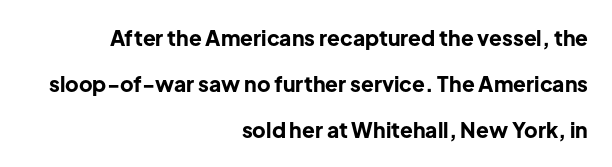
Q: Is the text bold? A: Yes.
Q: Is the text italic (slanted)? A: No, it is upright.
Q: Is the text underlined? A: No.
Q: How is the paragraph aligned? A: Right-aligned.
Q: Is the spacing between letters normal or unusually wide? A: Normal.
Q: Is the spacing between lines tight, normal or loose? A: Loose.
